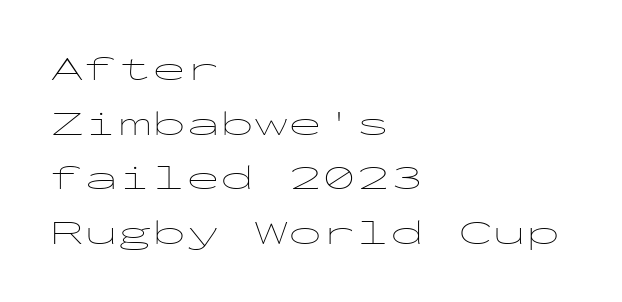
Q: Is the text bold? A: No.
Q: Is the text italic (slanted)? A: No, it is upright.
Q: Is the typeface a serif or a sans-serif typeface? A: Sans-serif.
Q: Is the text underlined? A: No.
Q: How is the paragraph aligned? A: Left-aligned.
Q: Is the spacing between letters normal or unusually wide? A: Normal.
Q: Is the spacing between lines tight, normal or loose? A: Normal.
Q: Width (condensed, normal, or wide)? A: Wide.
Q: Stroke contrast? A: Low.
Q: x-height? A: Medium.
Q: Monospaced? A: Yes.
